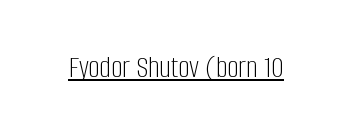
{"serif": "no", "italic": "no", "bold": "no", "weight": "light", "width": "condensed", "stroke_contrast": "low", "x_height": "large", "monospaced": "no", "underline": "yes", "letter_spacing": "normal", "letter_spacing_em": 0.0, "glyph_px": 32}
